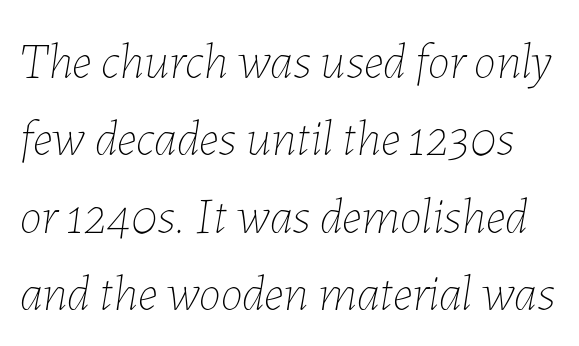
The image shows 50 px thin type, italic (leaning right); set normal line spacing (1.55x), normal letter spacing, not underlined; low stroke contrast and a medium x-height.
